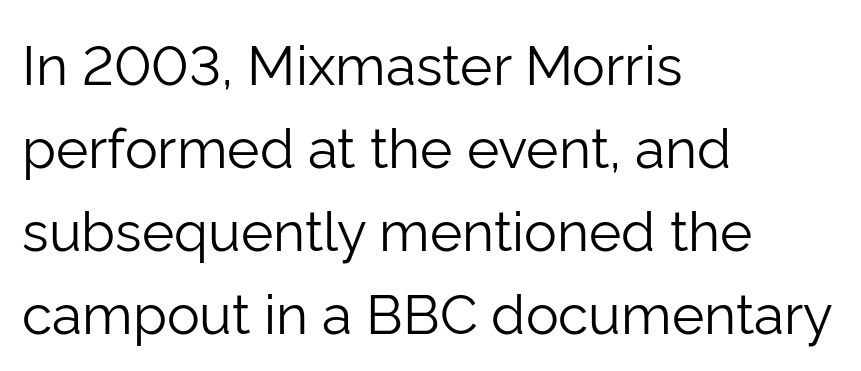
Q: Is the text bold? A: No.
Q: Is the text italic (slanted)? A: No, it is upright.
Q: Is the typeface a serif or a sans-serif typeface? A: Sans-serif.
Q: Is the text underlined? A: No.
Q: How is the paragraph aligned? A: Left-aligned.
Q: Is the spacing between letters normal or unusually wide? A: Normal.
Q: Is the spacing between lines tight, normal or loose? A: Normal.
Q: Width (condensed, normal, or wide)? A: Normal.
Q: Stroke contrast? A: Low.
Q: x-height? A: Medium.
Q: Monospaced? A: No.
